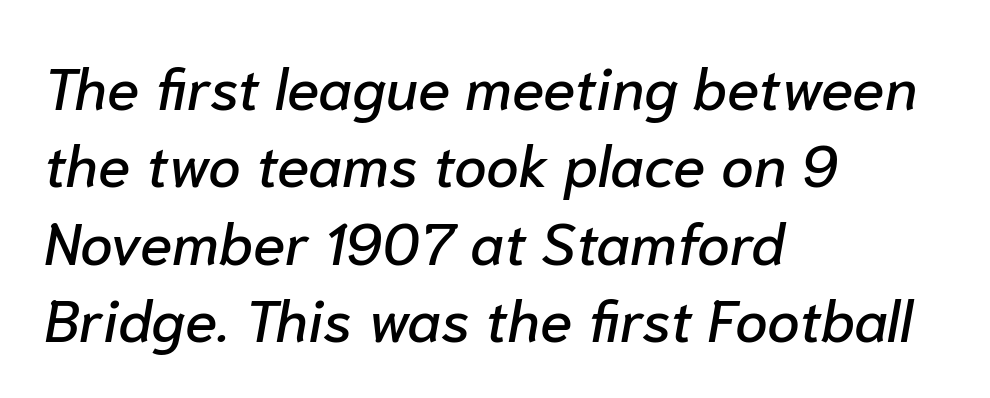
Has an underline been added? It has not. Caption: multi-line text, flush left, ragged right. The horizontal fit of the characters is conventional and even. The face used here has a pronounced slope to its letters. Do the characters align in a grid? No, the font is proportional.
